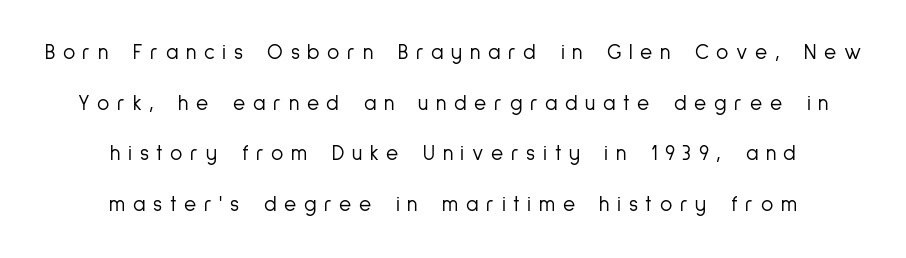
The image shows 21 px text type, upright; set centered, loose line spacing (2.41x), unusually wide letter spacing (+0.36 em), not underlined.
